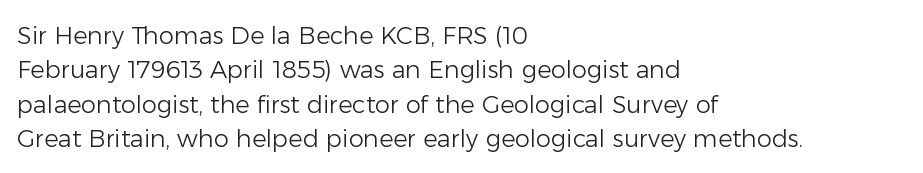
The image shows 24 px text type, upright; set left-aligned, normal line spacing (1.43x), normal letter spacing, not underlined.
